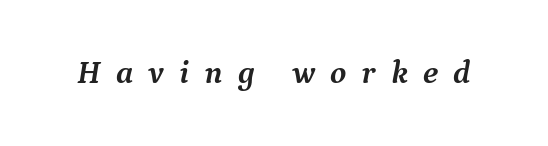
Q: Is the text bold? A: Yes.
Q: Is the text italic (slanted)? A: Yes, it leans right by about 9 degrees.
Q: Is the typeface a serif or a sans-serif typeface? A: Serif.
Q: Is the text underlined? A: No.
Q: Is the spacing between letters normal or unusually wide? A: Unusually wide.
Q: Width (condensed, normal, or wide)? A: Normal.
Q: Stroke contrast? A: Medium.
Q: x-height? A: Medium.
Q: Monospaced? A: No.
